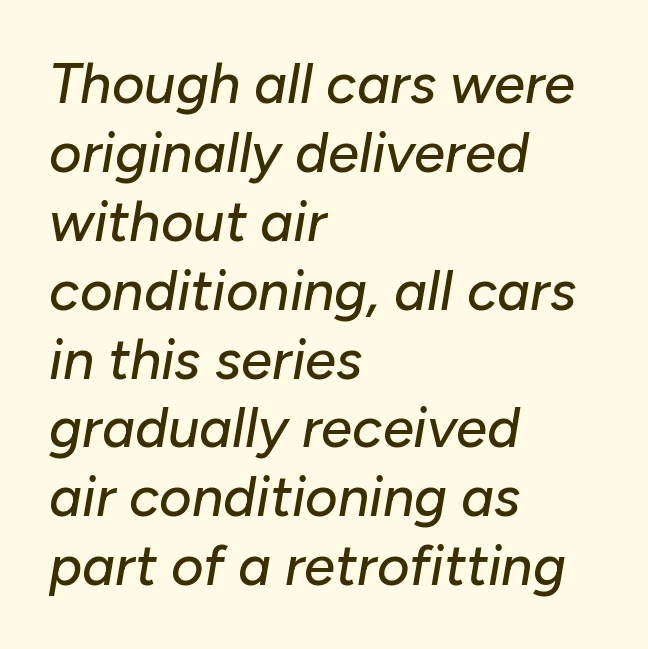
The image shows 56 px text type, italic (leaning right); set left-aligned, line spacing 1.23x, normal letter spacing, not underlined; low stroke contrast and a medium x-height.
